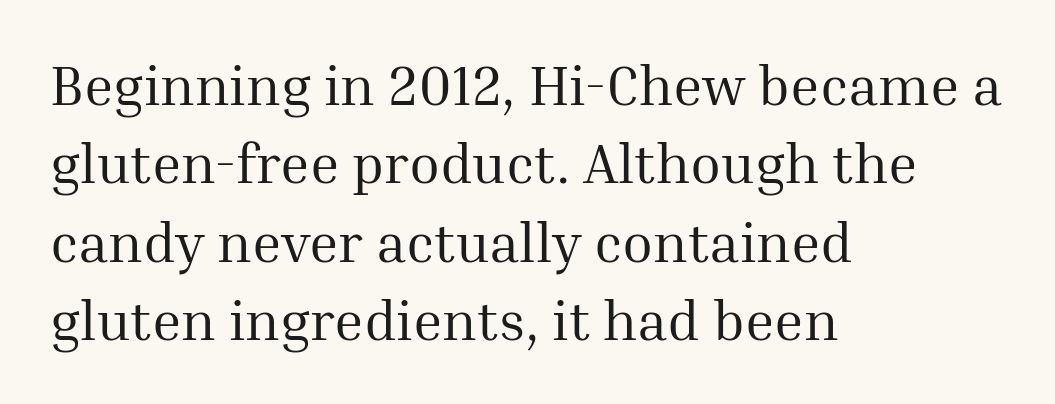
Q: Is the text bold? A: No.
Q: Is the text italic (slanted)? A: No, it is upright.
Q: Is the typeface a serif or a sans-serif typeface? A: Serif.
Q: Is the text underlined? A: No.
Q: How is the paragraph aligned? A: Left-aligned.
Q: Is the spacing between letters normal or unusually wide? A: Normal.
Q: Is the spacing between lines tight, normal or loose? A: Normal.
Q: Width (condensed, normal, or wide)? A: Normal.
Q: Stroke contrast? A: Medium.
Q: x-height? A: Medium.
Q: Monospaced? A: No.
